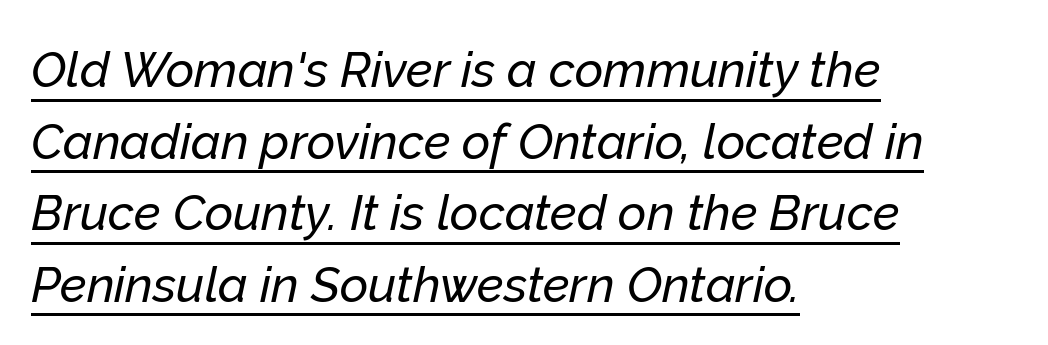
Q: Is the text italic (slanted)? A: Yes, it leans right by about 12 degrees.
Q: Is the text underlined? A: Yes.
Q: How is the paragraph aligned? A: Left-aligned.
Q: Is the spacing between letters normal or unusually wide? A: Normal.
Q: Is the spacing between lines tight, normal or loose? A: Normal.
Q: Width (condensed, normal, or wide)? A: Normal.
Q: Stroke contrast? A: Low.
Q: x-height? A: Medium.
Q: Monospaced? A: No.
